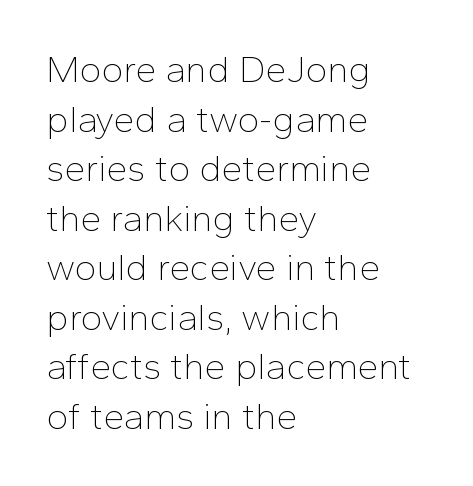
The image shows 37 px thin sans-serif type, upright; set left-aligned, normal line spacing (1.34x), normal letter spacing, not underlined; low stroke contrast and a medium x-height.
